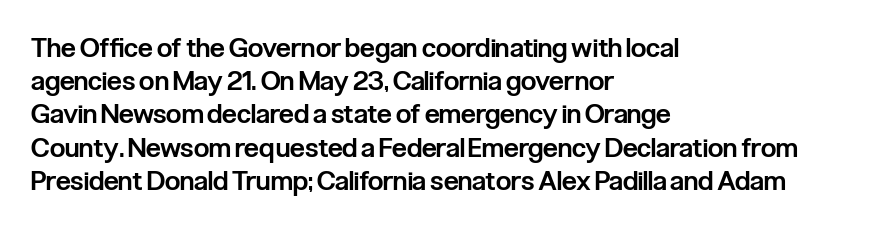
Short and long lines alike share a common starting point at left. The axis of the letterforms is exactly vertical. Plain, unruled lines of type. Caption: semibold face, moderately heavy strokes. How are the letters spaced? Ordinarily, with no added tracking.
